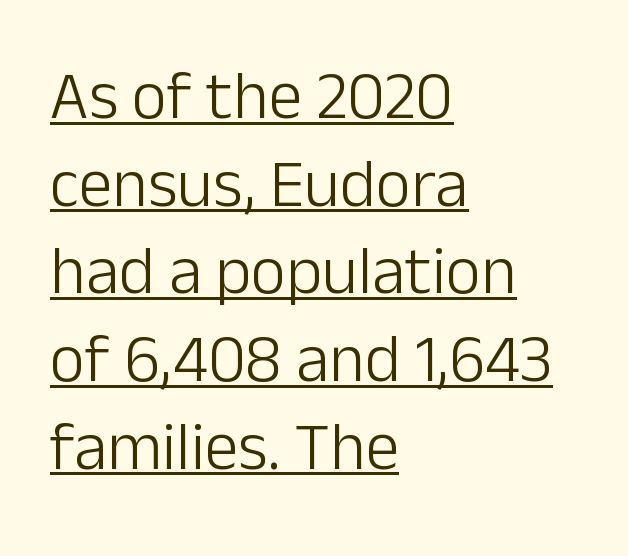
{"serif": "no", "italic": "no", "bold": "no", "weight": "light", "width": "normal", "stroke_contrast": "low", "x_height": "medium", "monospaced": "no", "underline": "yes", "align": "left", "line_spacing": "normal", "line_spacing_ratio": 1.29, "letter_spacing": "normal", "letter_spacing_em": 0.0, "glyph_px": 68}
